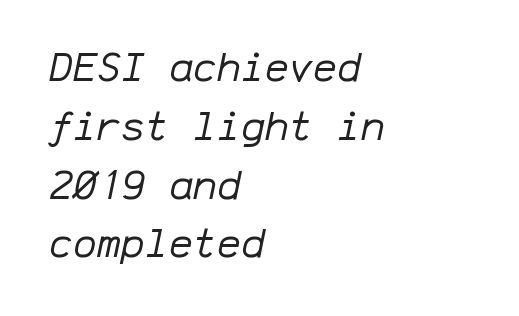
{"italic": "yes", "lean": "right", "slant_degrees": 12, "bold": "no", "weight": "regular", "width": "normal", "stroke_contrast": "low", "x_height": "medium", "monospaced": "yes", "underline": "no", "align": "left", "line_spacing": "normal", "line_spacing_ratio": 1.47, "letter_spacing": "normal", "letter_spacing_em": 0.0, "glyph_px": 40}
